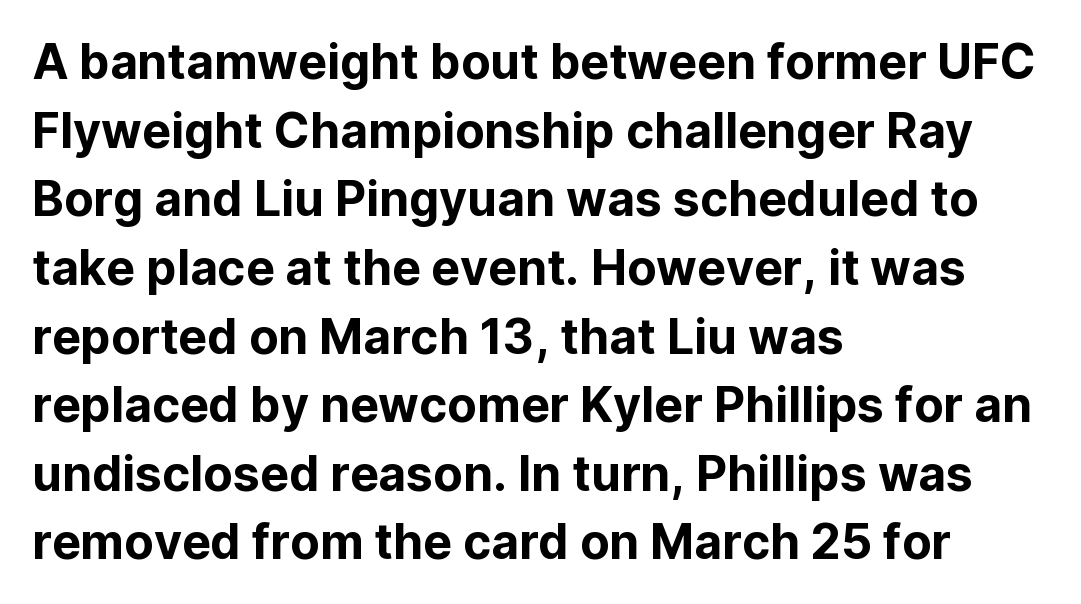
Q: Is the text italic (slanted)? A: No, it is upright.
Q: Is the typeface a serif or a sans-serif typeface? A: Sans-serif.
Q: Is the text underlined? A: No.
Q: How is the paragraph aligned? A: Left-aligned.
Q: Is the spacing between letters normal or unusually wide? A: Normal.
Q: Is the spacing between lines tight, normal or loose? A: Normal.
Q: Width (condensed, normal, or wide)? A: Normal.
Q: Stroke contrast? A: Low.
Q: x-height? A: Medium.
Q: Monospaced? A: No.
